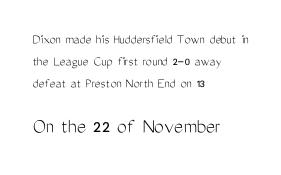
The image shows 22 px text type, upright; set left-aligned, normal line spacing (1.57x), normal letter spacing, not underlined; the second (bottom) block is 1.57x larger.
